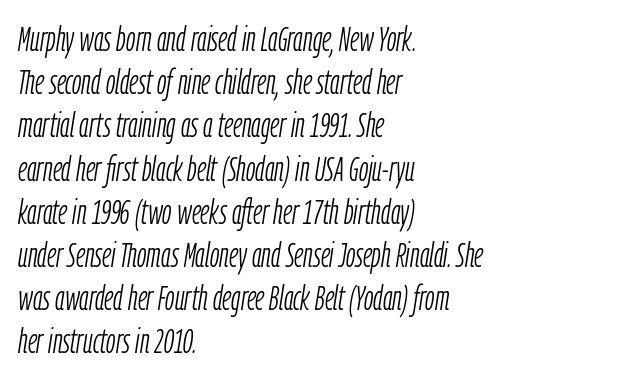
The image shows 34 px light, condensed type, italic (leaning right); set left-aligned, normal line spacing (1.27x), normal letter spacing, not underlined; low stroke contrast and a medium x-height.
